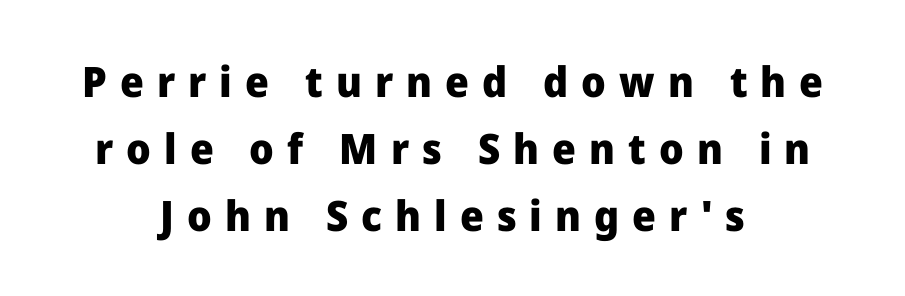
Q: Is the text bold? A: Yes.
Q: Is the text italic (slanted)? A: No, it is upright.
Q: Is the typeface a serif or a sans-serif typeface? A: Sans-serif.
Q: Is the text underlined? A: No.
Q: How is the paragraph aligned? A: Centered.
Q: Is the spacing between letters normal or unusually wide? A: Unusually wide.
Q: Is the spacing between lines tight, normal or loose? A: Normal.
Q: Width (condensed, normal, or wide)? A: Normal.
Q: Stroke contrast? A: Low.
Q: x-height? A: Medium.
Q: Monospaced? A: No.
